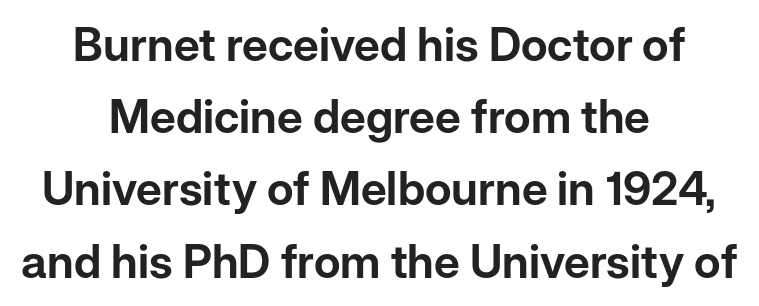
The image shows 46 px sans-serif type, upright; set centered, normal line spacing (1.57x), normal letter spacing, not underlined; low stroke contrast and a medium x-height.
